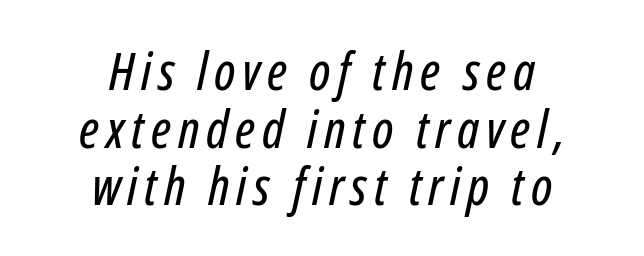
The image shows 52 px condensed type, italic (leaning right); set centered, tight line spacing (1.11x), not underlined; low stroke contrast and a medium x-height.
